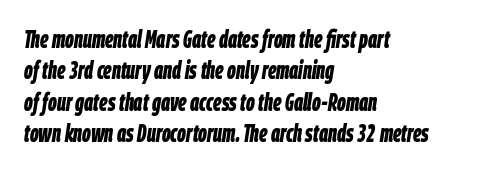
Q: Is the text bold? A: Yes.
Q: Is the text italic (slanted)? A: Yes, it leans right by about 9 degrees.
Q: Is the text underlined? A: No.
Q: How is the paragraph aligned? A: Left-aligned.
Q: Is the spacing between letters normal or unusually wide? A: Normal.
Q: Is the spacing between lines tight, normal or loose? A: Normal.
